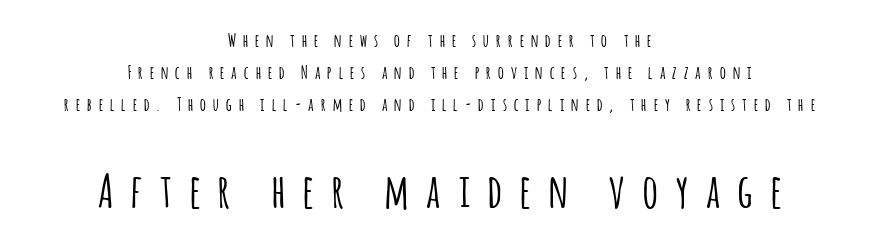
Q: Is the text italic (slanted)? A: No, it is upright.
Q: Is the typeface a serif or a sans-serif typeface? A: Sans-serif.
Q: Is the text underlined? A: No.
Q: How is the paragraph aligned? A: Centered.
Q: Is the spacing between letters normal or unusually wide? A: Unusually wide.
Q: Which block of text is set in a larger size, the first (top) or the second (bottom)? A: The second (bottom) one.
Q: Width (condensed, normal, or wide)? A: Condensed.
Q: Stroke contrast? A: Low.
Q: x-height? A: Large.
Q: Monospaced? A: No.
